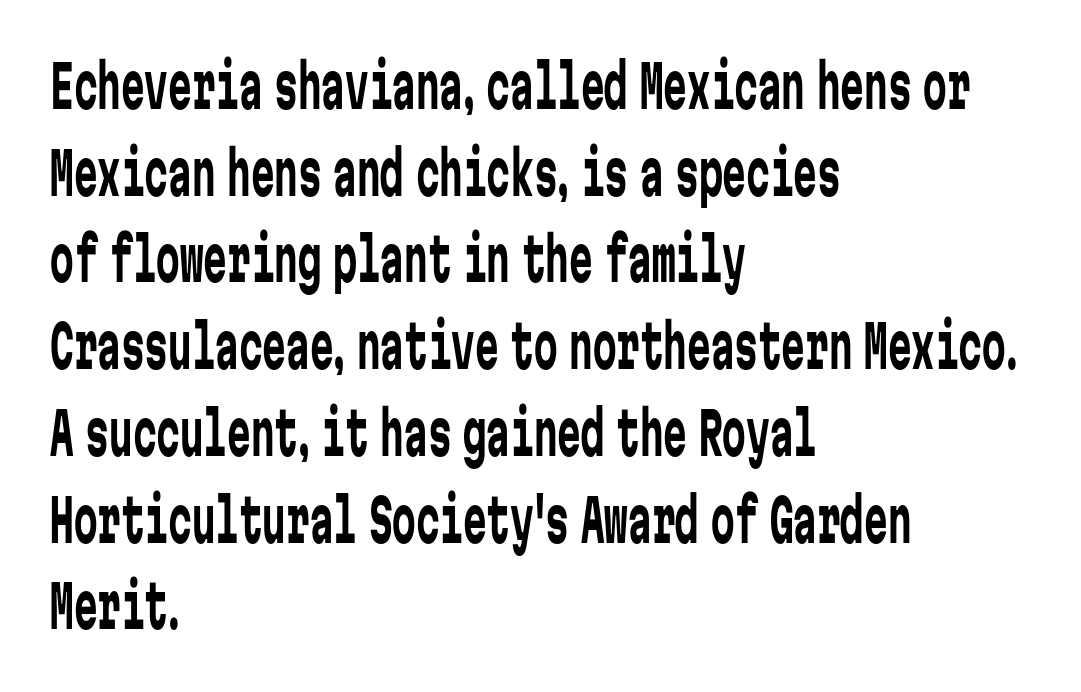
Q: Is the text bold? A: No.
Q: Is the text italic (slanted)? A: No, it is upright.
Q: Is the typeface a serif or a sans-serif typeface? A: Sans-serif.
Q: Is the text underlined? A: No.
Q: How is the paragraph aligned? A: Left-aligned.
Q: Is the spacing between letters normal or unusually wide? A: Normal.
Q: Is the spacing between lines tight, normal or loose? A: Normal.
Q: Width (condensed, normal, or wide)? A: Condensed.
Q: Stroke contrast? A: Low.
Q: x-height? A: Medium.
Q: Monospaced? A: Yes.
